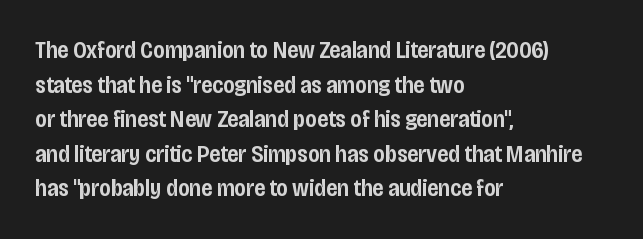
Inter-character spacing is left at the font's built-in metrics. Is there any slant? The stems are plumb. Reading down the block, your eye returns to a fixed left position each line. A semibold gives these letters moderate extra thickness, short of bold.
